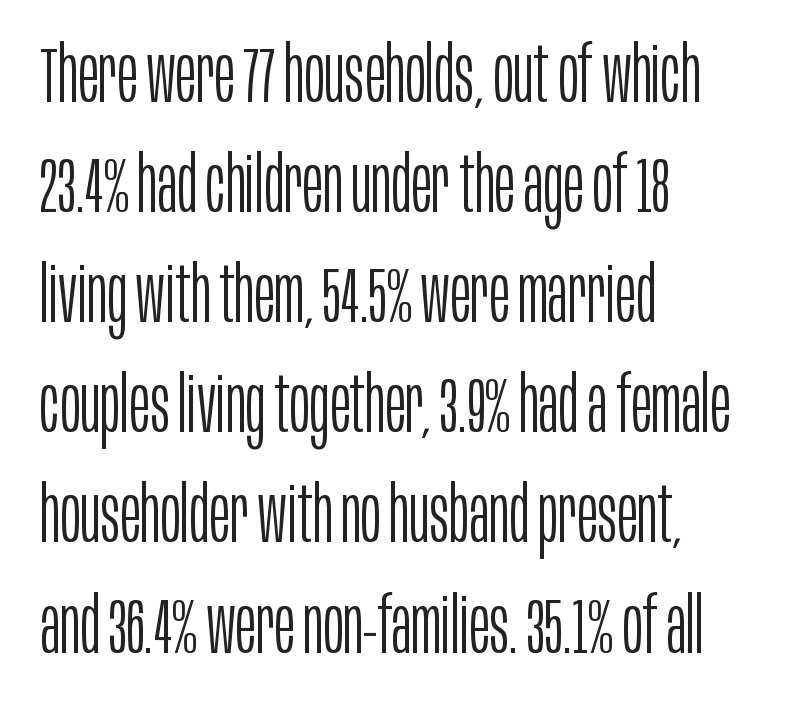
The image shows 77 px light, condensed sans-serif type, upright; set left-aligned, normal line spacing (1.43x), normal letter spacing, not underlined; low stroke contrast and a large x-height.
